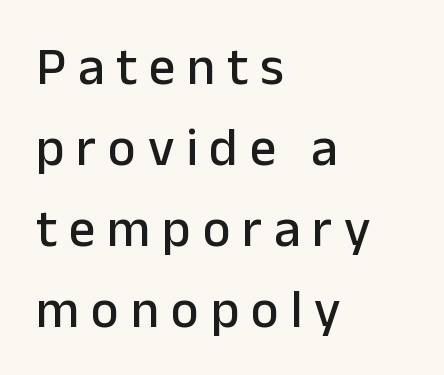
Q: Is the text italic (slanted)? A: No, it is upright.
Q: Is the typeface a serif or a sans-serif typeface? A: Sans-serif.
Q: Is the text underlined? A: No.
Q: How is the paragraph aligned? A: Left-aligned.
Q: Is the spacing between letters normal or unusually wide? A: Unusually wide.
Q: Is the spacing between lines tight, normal or loose? A: Normal.
Q: Width (condensed, normal, or wide)? A: Normal.
Q: Stroke contrast? A: Low.
Q: x-height? A: Medium.
Q: Monospaced? A: No.
